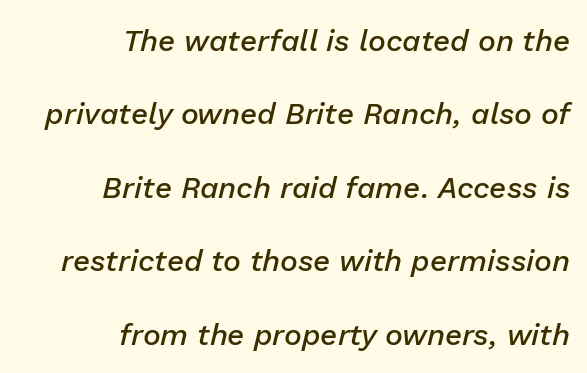
The passage is arranged like a letterhead date or caption credit — flush right. The strip under each line holds only bare page. Each word holds together tightly as a unit, with standard inter-letter gaps. The glyphs have the mass of a demibold cut, below bold. The letters advance in unequal steps, a hallmark of proportional type. Honestly, the rows look like they've been pulled way apart.
